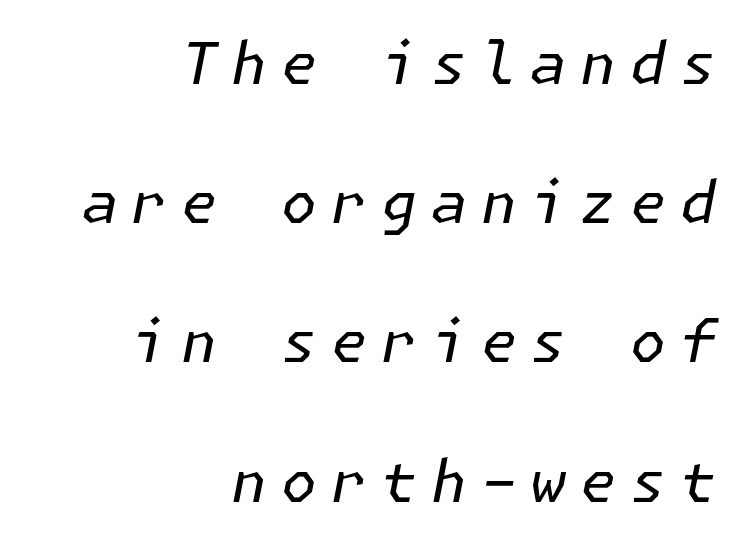
These lines were composed using italics. Plain, unruled lines of type. Tracking here is generous; glyphs stand well apart from one another. All the whitespace from short lines collects on the left. Nothing heavy about these letters — not bold at all. If you measured baseline to baseline, you'd find a long distance.
